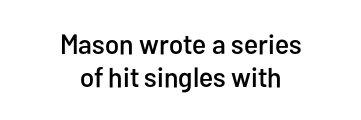
{"serif": "no", "italic": "no", "width": "condensed", "stroke_contrast": "low", "x_height": "medium", "monospaced": "no", "underline": "no", "align": "center", "line_spacing_ratio": 1.18, "letter_spacing": "normal", "letter_spacing_em": 0.0, "glyph_px": 28}
